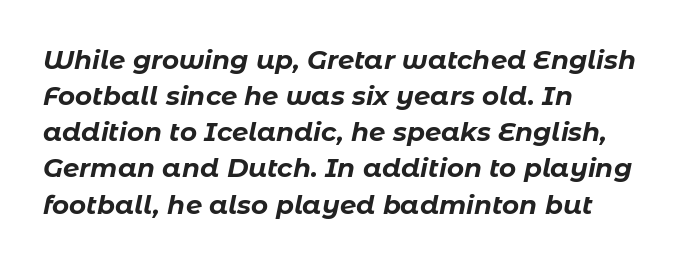
{"italic": "yes", "lean": "right", "slant_degrees": 11, "bold": "yes", "underline": "no", "align": "left", "line_spacing": "normal", "line_spacing_ratio": 1.39, "letter_spacing": "normal", "letter_spacing_em": 0.0, "glyph_px": 26}
